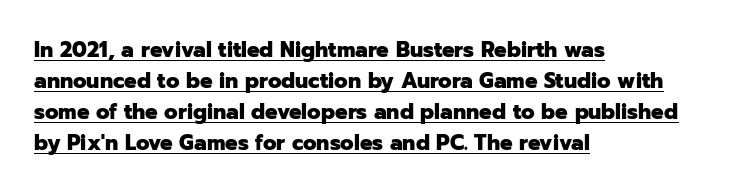
{"italic": "no", "bold": "yes", "underline": "yes", "align": "left", "line_spacing": "normal", "line_spacing_ratio": 1.48, "letter_spacing": "normal", "letter_spacing_em": 0.0, "glyph_px": 21}
